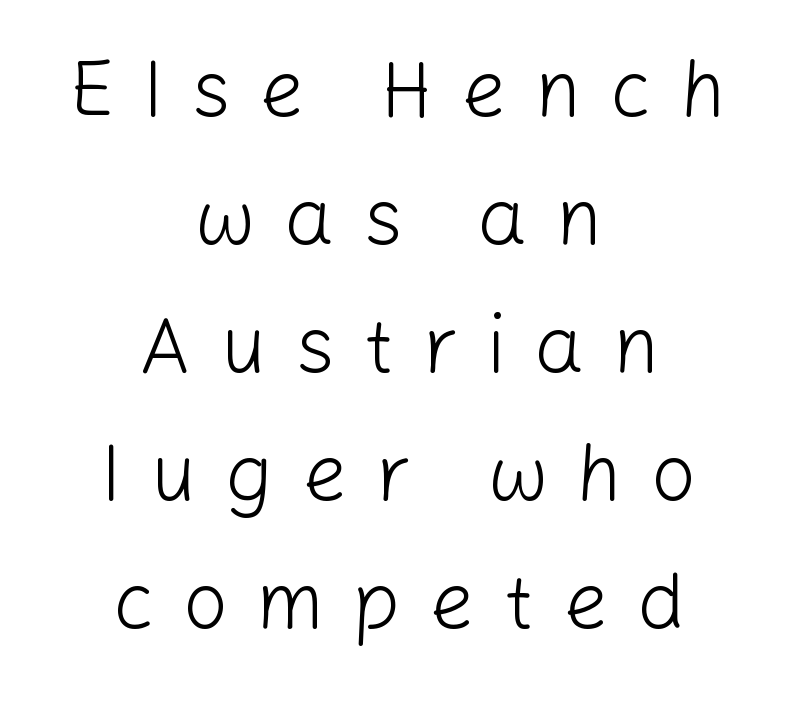
Stem width sits at or under what a default text font uses. Caption: multi-line text, centered on the measure. This sample keeps an unexceptional amount of space between lines. Proportional: the letters do not fall into vertical columns. Unlike a traditional serif, this face leaves its strokes unadorned.
